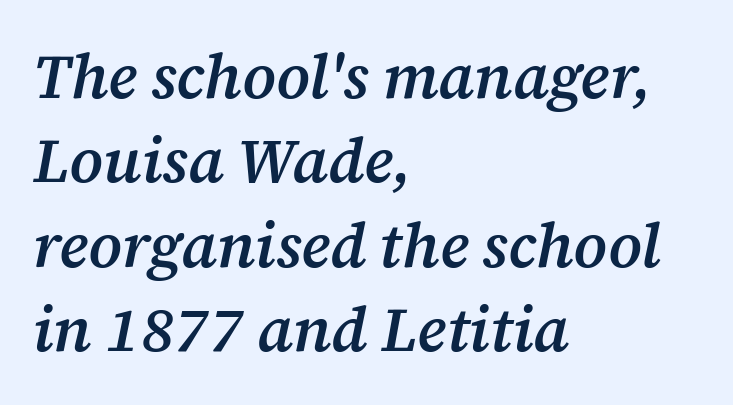
The image shows 62 px semibold serif type, italic (leaning right); set left-aligned, normal line spacing (1.36x), normal letter spacing, not underlined; medium stroke contrast and a medium x-height.
